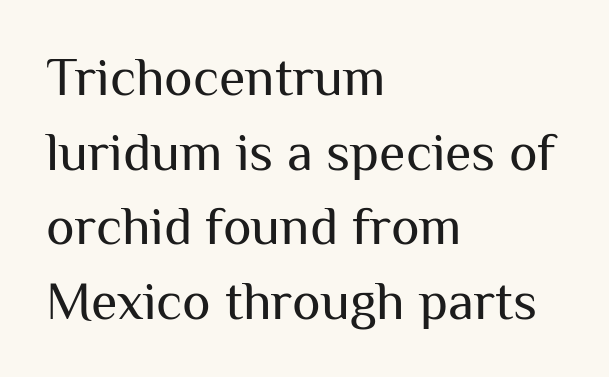
{"serif": "no", "italic": "no", "bold": "no", "weight": "regular", "width": "normal", "stroke_contrast": "medium", "x_height": "medium", "monospaced": "no", "underline": "no", "align": "left", "line_spacing": "normal", "line_spacing_ratio": 1.38, "letter_spacing": "normal", "letter_spacing_em": 0.0, "glyph_px": 54}
